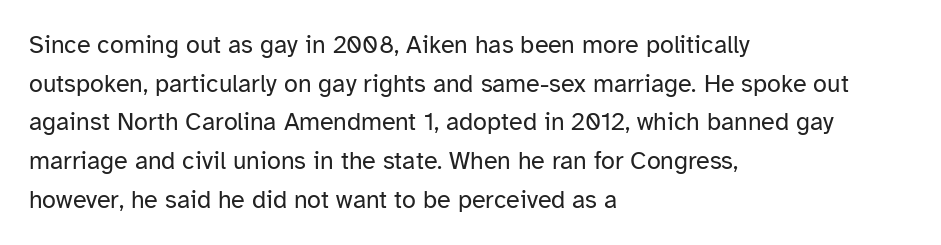
{"italic": "no", "bold": "no", "underline": "no", "align": "left", "line_spacing": "normal", "line_spacing_ratio": 1.55, "letter_spacing": "normal", "letter_spacing_em": 0.0, "glyph_px": 25}
